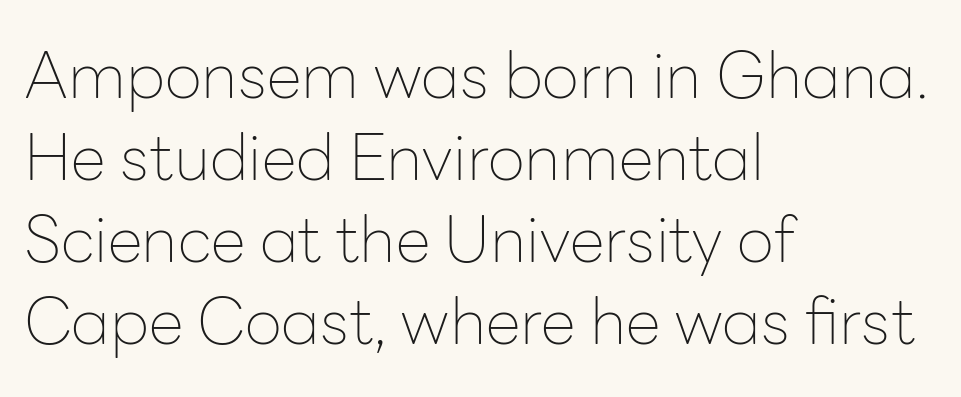
Q: Is the text bold? A: No.
Q: Is the text italic (slanted)? A: No, it is upright.
Q: Is the typeface a serif or a sans-serif typeface? A: Sans-serif.
Q: Is the text underlined? A: No.
Q: How is the paragraph aligned? A: Left-aligned.
Q: Is the spacing between letters normal or unusually wide? A: Normal.
Q: Is the spacing between lines tight, normal or loose? A: Normal.
Q: Width (condensed, normal, or wide)? A: Normal.
Q: Stroke contrast? A: Low.
Q: x-height? A: Medium.
Q: Monospaced? A: No.
